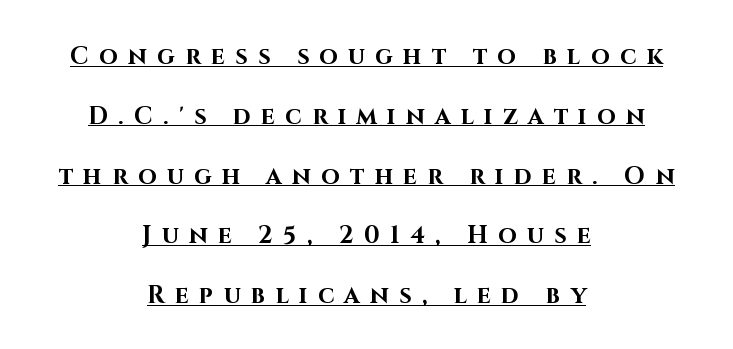
{"italic": "no", "bold": "yes", "underline": "yes", "align": "center", "line_spacing": "loose", "line_spacing_ratio": 2.49, "letter_spacing": "wide", "letter_spacing_em": 0.43, "glyph_px": 24}
